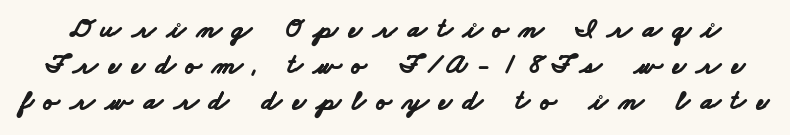
The image shows 28 px bold, wide sans-serif type; set normal line spacing (1.28x), unusually wide letter spacing (+0.39 em), not underlined; low stroke contrast and a small x-height.
